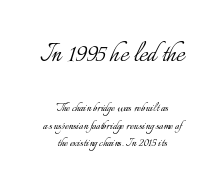
Q: Is the text bold? A: No.
Q: Is the text italic (slanted)? A: Yes.
Q: Is the text underlined? A: No.
Q: How is the paragraph aligned? A: Centered.
Q: Is the spacing between letters normal or unusually wide? A: Normal.
Q: Which block of text is set in a larger size, the first (top) or the second (bottom)? A: The first (top) one.
Q: Width (condensed, normal, or wide)? A: Normal.
Q: Stroke contrast? A: Low.
Q: x-height? A: Small.
Q: Monospaced? A: No.
